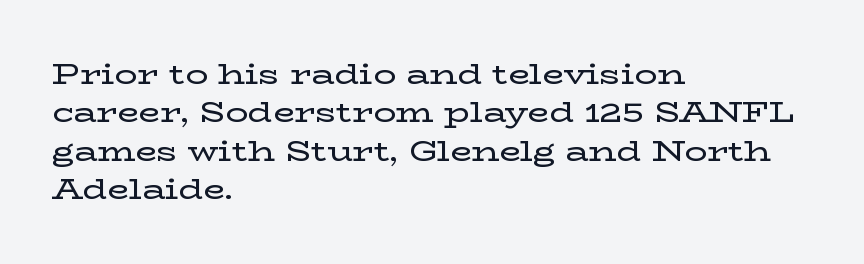
The image shows 28 px wide serif type, upright; set left-aligned, normal line spacing (1.37x), normal letter spacing, not underlined; low stroke contrast and a medium x-height.
